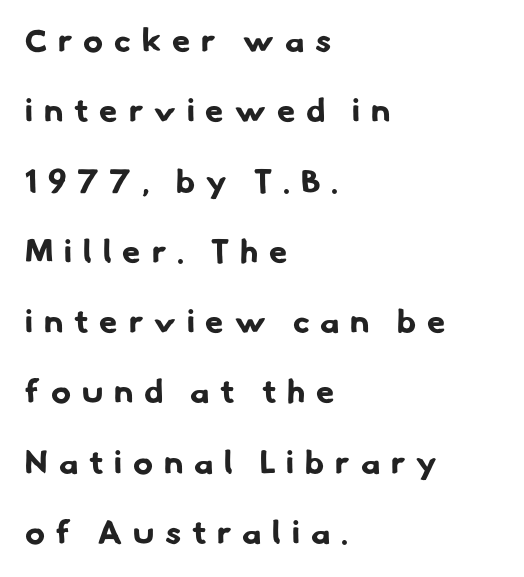
{"serif": "no", "bold": "yes", "weight": "bold", "width": "normal", "stroke_contrast": "low", "x_height": "small", "monospaced": "no", "underline": "no", "align": "left", "line_spacing": "loose", "line_spacing_ratio": 2.13, "letter_spacing": "wide", "letter_spacing_em": 0.33, "glyph_px": 33}
